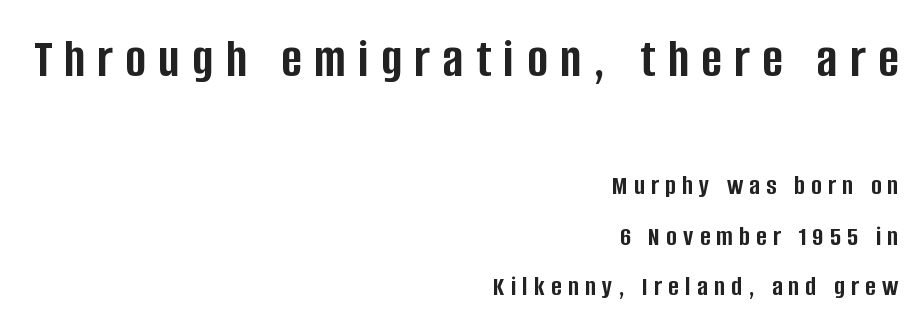
Is this a fixed-width face? No — the glyphs have proportional, varying widths. These lines stack with their right ends in a neat column. Every letter is thick-stroked: bold, no question. The space beneath each line is pristine and unruled.
